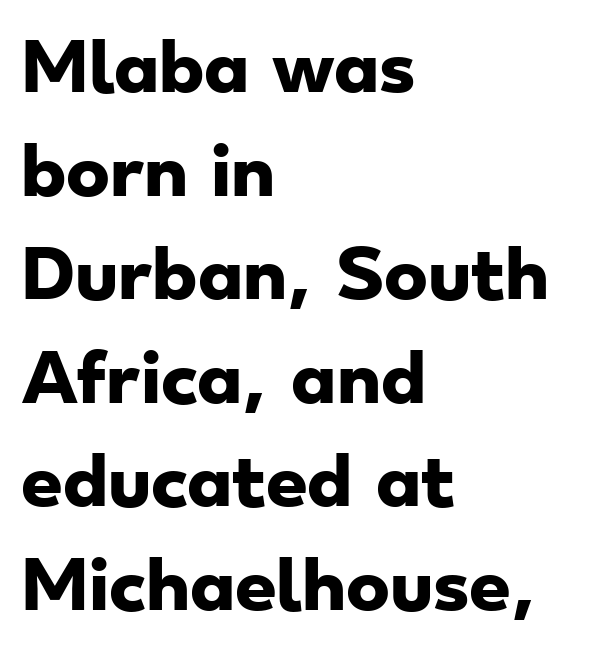
{"serif": "no", "bold": "yes", "weight": "heavy", "width": "wide", "stroke_contrast": "low", "x_height": "small", "monospaced": "no", "underline": "no", "align": "left", "line_spacing": "normal", "line_spacing_ratio": 1.57, "letter_spacing": "normal", "letter_spacing_em": 0.0, "glyph_px": 66}
